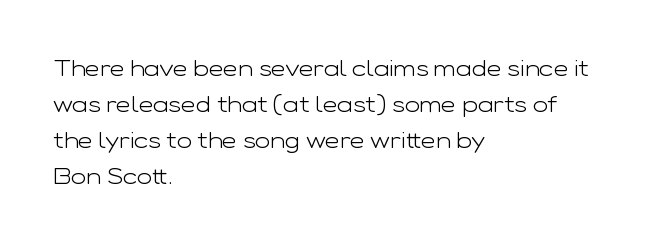
{"italic": "no", "bold": "no", "underline": "no", "align": "left", "line_spacing": "normal", "line_spacing_ratio": 1.57, "letter_spacing": "normal", "letter_spacing_em": 0.0, "glyph_px": 23}
